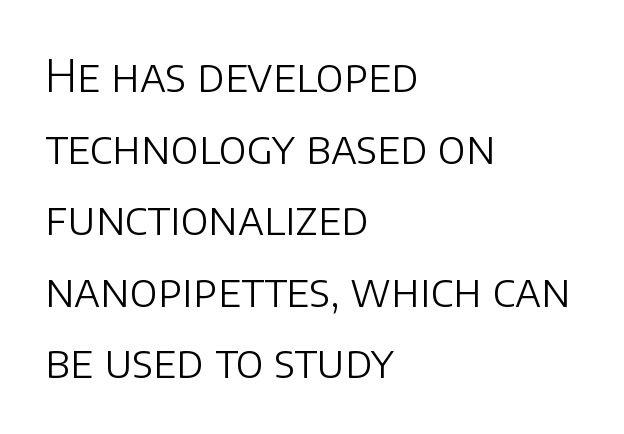
Students, note that the glyphs here touch the page at normal intervals. Does the type have serifs? No, each stem ends abruptly. Do the characters align in a grid? No, the font is proportional. In terms of posture, this sample is upright. The compositor pushed each line to the left boundary.
